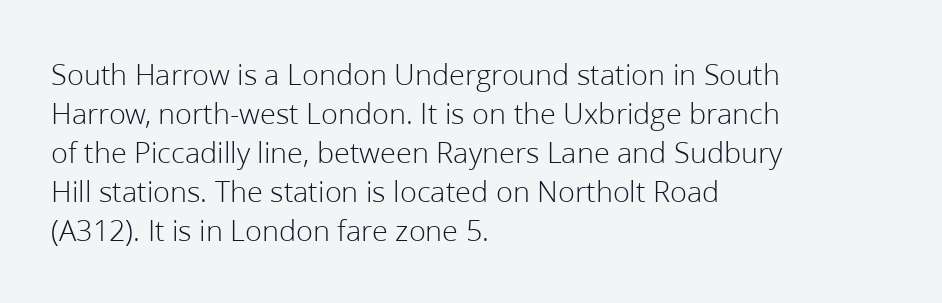
Q: Is the text bold? A: No.
Q: Is the text italic (slanted)? A: No, it is upright.
Q: Is the typeface a serif or a sans-serif typeface? A: Sans-serif.
Q: Is the text underlined? A: No.
Q: How is the paragraph aligned? A: Left-aligned.
Q: Is the spacing between letters normal or unusually wide? A: Normal.
Q: Is the spacing between lines tight, normal or loose? A: Normal.
Q: Width (condensed, normal, or wide)? A: Normal.
Q: Stroke contrast? A: Low.
Q: x-height? A: Medium.
Q: Monospaced? A: No.
